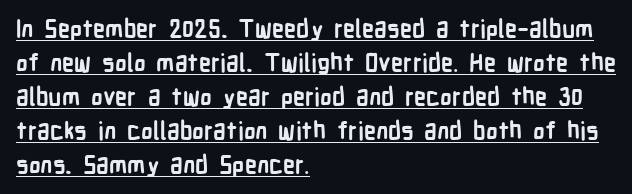
The paragraph shown leans on its left margin. Chunky letters — that's bold for sure. Posture: straight, roman, zero tilt. The rendering uses the underline text-decoration. Honestly, the row spacing looks completely unremarkable.
